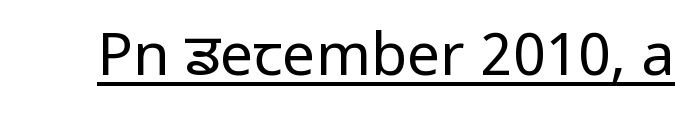
The strokes are not fattened; the text isn't bold. Here the glyphs are tracked normally, forming tight word shapes. The passage shown is typeset with a sans-serif family. A typographer would call this underscored text. The rendering uses natural spacing where letterforms have individual widths. The typography opts for an upright posture over an oblique one.
